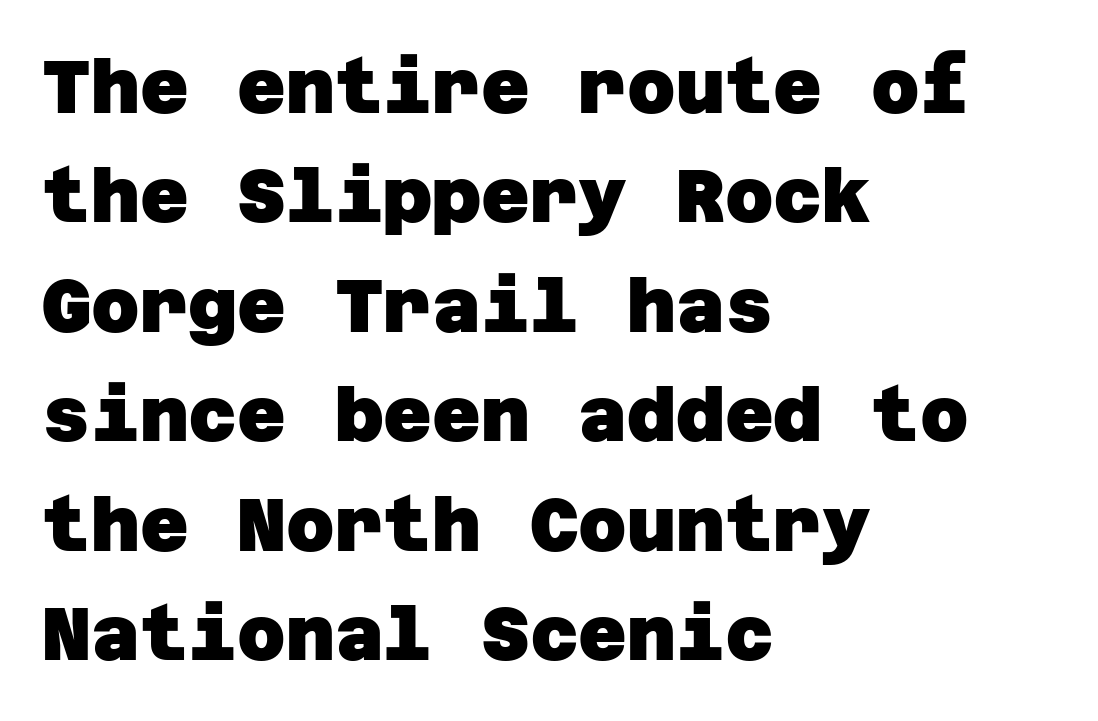
{"serif": "no", "bold": "yes", "weight": "heavy", "width": "normal", "stroke_contrast": "low", "x_height": "large", "underline": "no", "align": "left", "line_spacing": "normal", "line_spacing_ratio": 1.46, "letter_spacing": "normal", "letter_spacing_em": 0.0, "glyph_px": 75}
